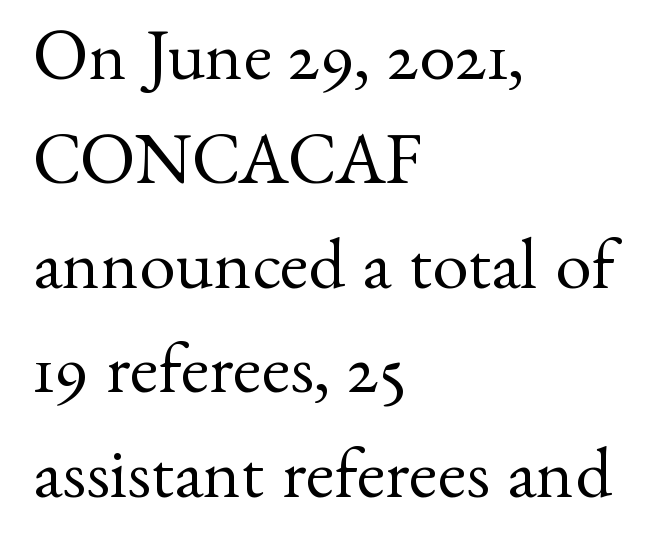
{"serif": "yes", "italic": "no", "bold": "no", "weight": "regular", "width": "normal", "stroke_contrast": "medium", "x_height": "small", "monospaced": "no", "underline": "no", "align": "left", "line_spacing": "normal", "line_spacing_ratio": 1.43, "letter_spacing": "normal", "letter_spacing_em": 0.0, "glyph_px": 73}
